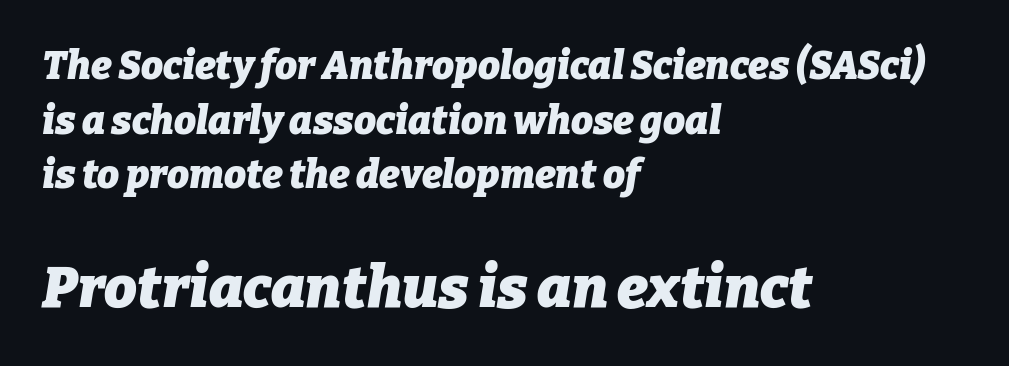
{"italic": "yes", "lean": "right", "slant_degrees": 9, "bold": "yes", "weight": "heavy", "width": "normal", "stroke_contrast": "low", "x_height": "medium", "monospaced": "no", "underline": "no", "align": "left", "line_spacing": "normal", "line_spacing_ratio": 1.4, "letter_spacing": "normal", "letter_spacing_em": 0.0, "larger_block": "second", "size_ratio": 1.49, "glyph_px": 58}
